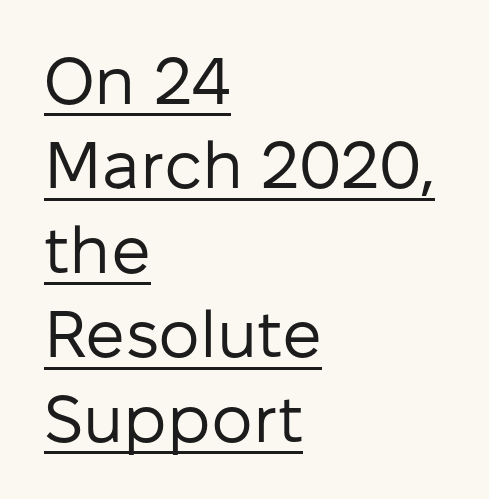
Q: Is the text bold? A: No.
Q: Is the text italic (slanted)? A: No, it is upright.
Q: Is the typeface a serif or a sans-serif typeface? A: Sans-serif.
Q: Is the text underlined? A: Yes.
Q: How is the paragraph aligned? A: Left-aligned.
Q: Is the spacing between letters normal or unusually wide? A: Normal.
Q: Is the spacing between lines tight, normal or loose? A: Normal.
Q: Width (condensed, normal, or wide)? A: Normal.
Q: Stroke contrast? A: Low.
Q: x-height? A: Medium.
Q: Monospaced? A: No.
